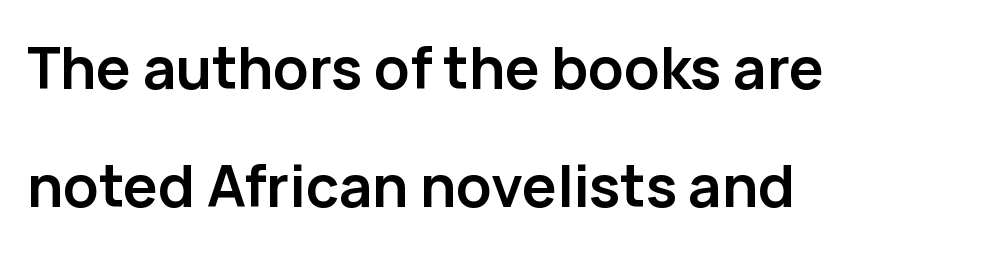
{"serif": "no", "italic": "no", "bold": "yes", "weight": "semibold", "width": "normal", "stroke_contrast": "low", "x_height": "medium", "monospaced": "no", "underline": "no", "align": "left", "line_spacing": "loose", "line_spacing_ratio": 2.04, "letter_spacing": "normal", "letter_spacing_em": 0.0, "glyph_px": 58}
